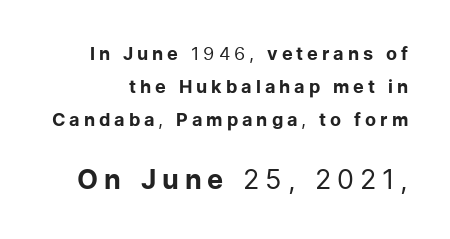
Q: Is the text bold? A: No.
Q: Is the text italic (slanted)? A: No, it is upright.
Q: Is the text underlined? A: No.
Q: Is the spacing between letters normal or unusually wide? A: Unusually wide.
Q: Which block of text is set in a larger size, the first (top) or the second (bottom)? A: The second (bottom) one.
